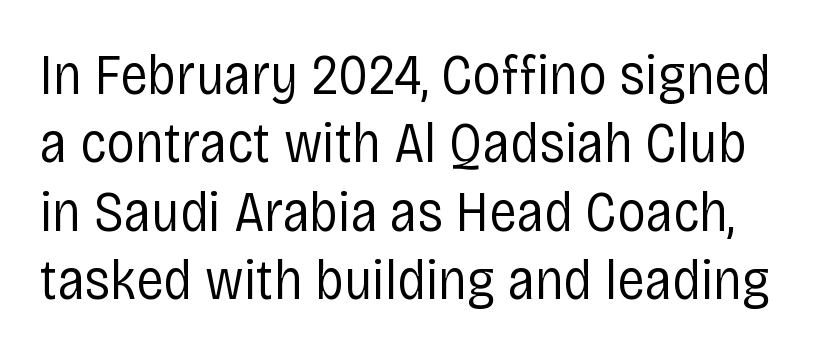
{"serif": "no", "italic": "no", "bold": "no", "weight": "regular", "width": "condensed", "stroke_contrast": "low", "x_height": "large", "monospaced": "no", "underline": "no", "line_spacing_ratio": 1.2, "letter_spacing": "normal", "letter_spacing_em": 0.0, "glyph_px": 57}
